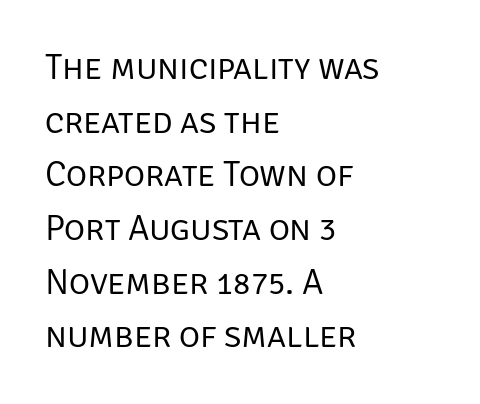
{"serif": "no", "italic": "no", "bold": "no", "weight": "regular", "width": "normal", "stroke_contrast": "low", "x_height": "large", "monospaced": "no", "underline": "no", "align": "left", "line_spacing": "normal", "line_spacing_ratio": 1.49, "letter_spacing": "normal", "letter_spacing_em": 0.0, "glyph_px": 36}
